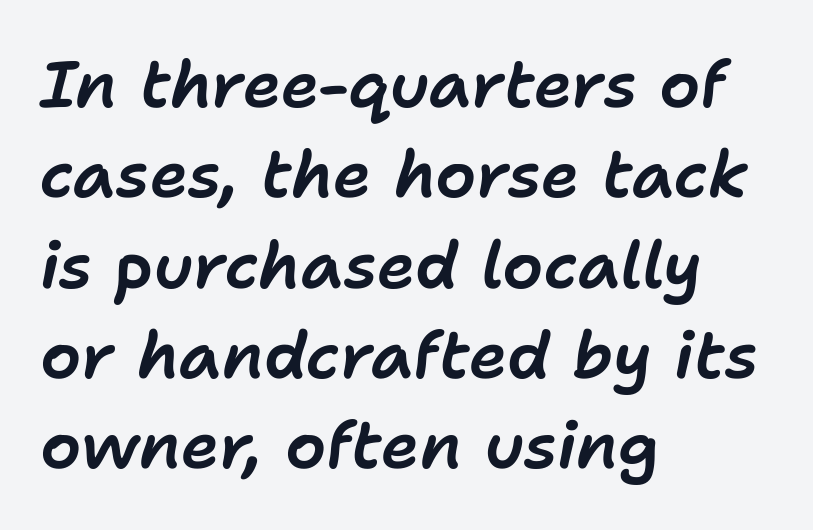
The paragraph shown leans on its left margin. Does the leading feel generous? No, just average. Tracking here is standard; glyphs follow each other at the usual distance. The specimen reads as italic at a glance. The letters advance in unequal steps, a hallmark of proportional type.
